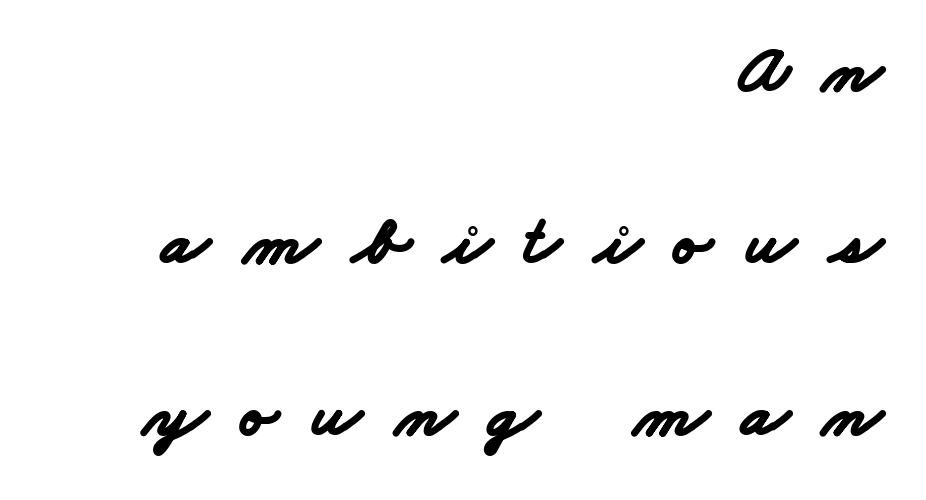
Is the type bold? Yes — the strokes are clearly thick and heavy. Display-style spreading of the glyphs; the letterfit is very open. Which margin do the lines hug? The right one — the left edge is uneven. No word sits above an underline. Stroke terminals: plain, sans-serif. A great deal of white space separates one row of letters from the next.
